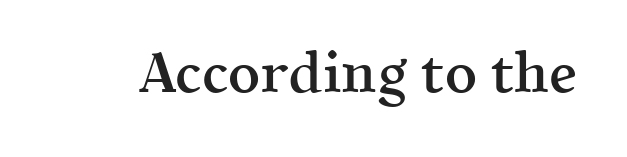
The image shows 56 px semibold serif type, upright; set normal letter spacing, not underlined; a medium x-height.
